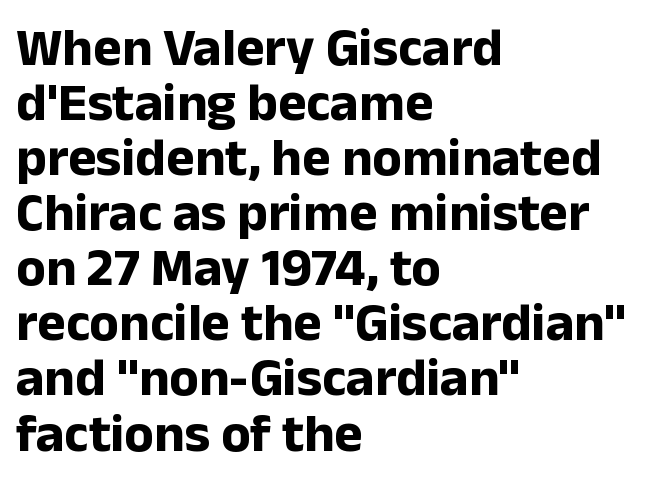
The image shows 54 px bold sans-serif type, upright; set left-aligned, tight line spacing (1.02x), normal letter spacing, not underlined; low stroke contrast and a medium x-height.
